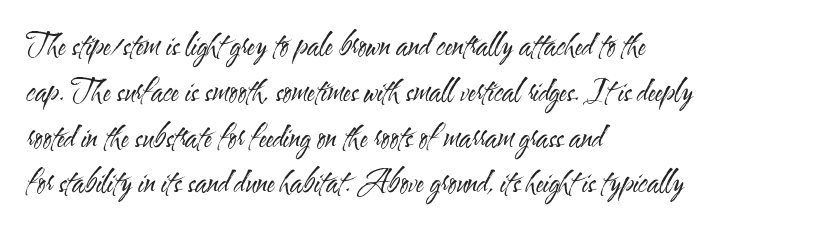
Observe the absence of serifs on each vertical stroke in this sample. The face looks like a standard text weight, possibly lighter. Honestly, the row spacing looks completely unremarkable. Is this a fixed-width face? No — the glyphs have proportional, varying widths.
